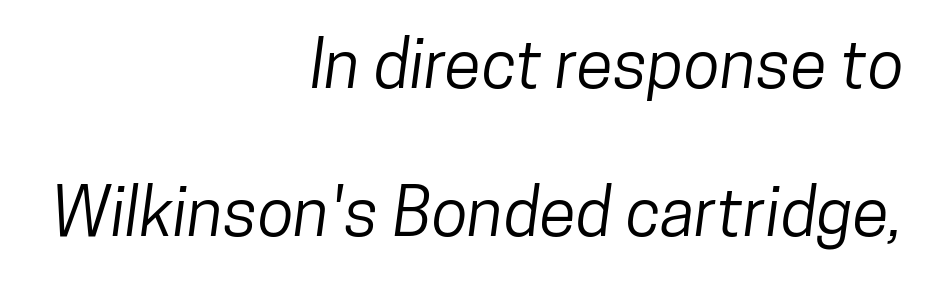
The tracking reads as untouched default to a designer's eye. Beneath every word, the page is bare. Examine the stroke ends and you'll find no serifs. Visually the block forms a straight wall on the right and a jagged coastline on the left. The rendering uses a large line-height, opening up the rows.
